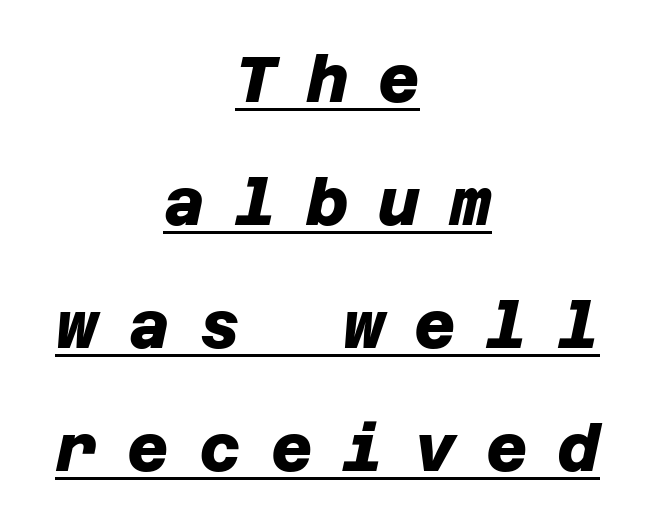
If you measured baseline to baseline, you'd find a long distance. The setting favours the middle, as headings and verse often do. Here the glyphs are tracked loosely, breaking word shapes into spaced letters. Look at the bottom of the vertical strokes: they stop flat, with no serifs. These characters rest on top of a visible drawn line. Is the type bold? Yes — the strokes are clearly thick and heavy.
